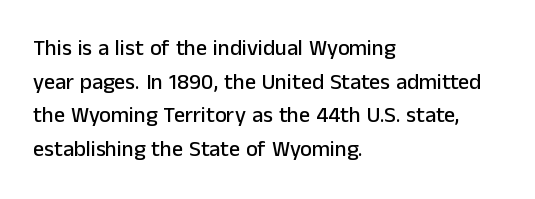
{"italic": "no", "underline": "no", "align": "left", "line_spacing": "normal", "line_spacing_ratio": 1.53, "letter_spacing": "normal", "letter_spacing_em": 0.0, "glyph_px": 22}
